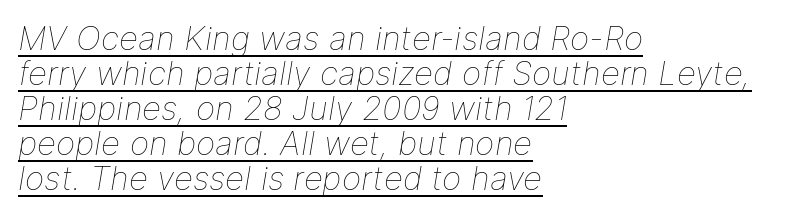
This reads as an unemphasized weight, regular at the heaviest. Leftover space on each line is placed entirely after the last word. Is there much room between lines? No — they nearly touch. Each letter keeps its own natural width here, so spacing adapts to shape. It's the slanting kind of type. In terms of letterspacing, this is plain default setting.
